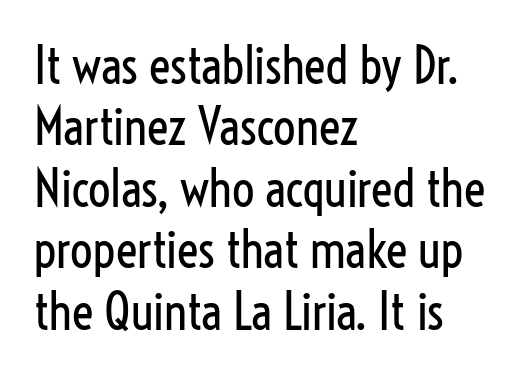
Q: Is the text bold? A: No.
Q: Is the text italic (slanted)? A: No, it is upright.
Q: Is the typeface a serif or a sans-serif typeface? A: Sans-serif.
Q: Is the text underlined? A: No.
Q: How is the paragraph aligned? A: Left-aligned.
Q: Is the spacing between letters normal or unusually wide? A: Normal.
Q: Width (condensed, normal, or wide)? A: Condensed.
Q: Stroke contrast? A: Low.
Q: x-height? A: Medium.
Q: Monospaced? A: No.
